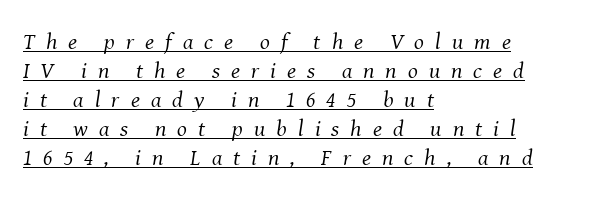
Q: Is the text bold? A: No.
Q: Is the text italic (slanted)? A: Yes, it leans right by about 8 degrees.
Q: Is the text underlined? A: Yes.
Q: How is the paragraph aligned? A: Left-aligned.
Q: Is the spacing between letters normal or unusually wide? A: Unusually wide.
Q: Is the spacing between lines tight, normal or loose? A: Normal.
